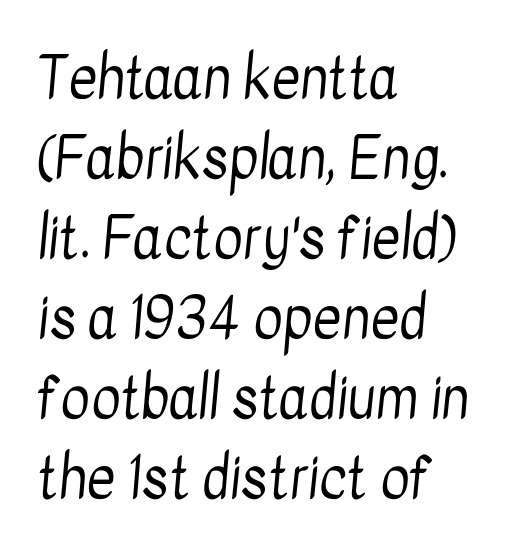
The image shows 56 px regular-weight, condensed sans-serif type; set left-aligned, normal line spacing (1.43x), normal letter spacing, not underlined; low stroke contrast and a medium x-height.
